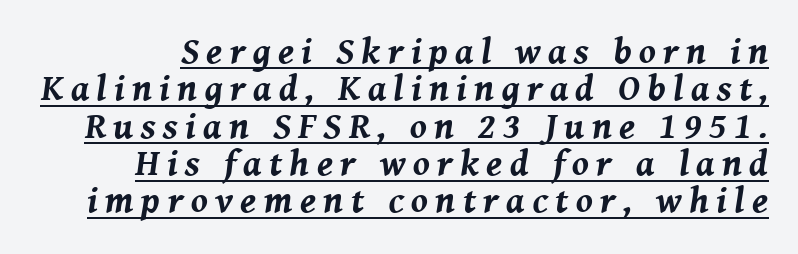
The image shows 37 px bold type, italic (leaning right); set tight line spacing (1.01x), unusually wide letter spacing (+0.2 em), underlined; medium stroke contrast and a medium x-height.
